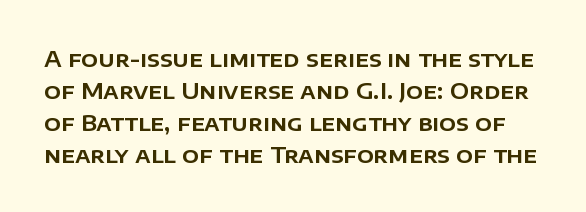
{"italic": "no", "underline": "no", "line_spacing": "normal", "line_spacing_ratio": 1.45, "letter_spacing": "normal", "letter_spacing_em": 0.0, "glyph_px": 22}
